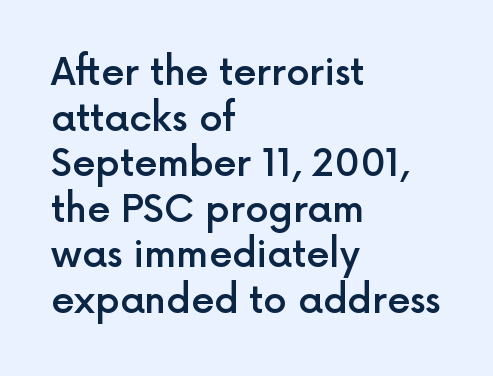
Nothing unusual about the tracking: characters are spaced as the font intends. Designer's note — italics off, roman on. Anything drawn beneath the words? Only blank space. A typesetter would call this proportional, since set widths differ per character.
